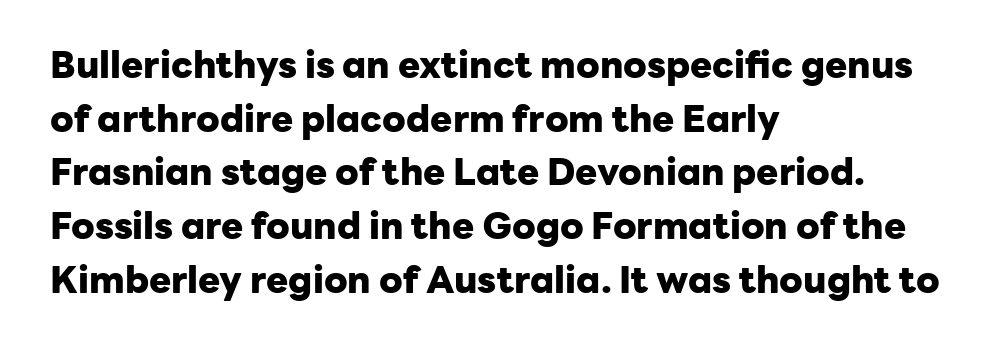
The image shows 37 px heavy sans-serif type, upright; set left-aligned, normal line spacing (1.45x), normal letter spacing, not underlined; low stroke contrast and a medium x-height.
